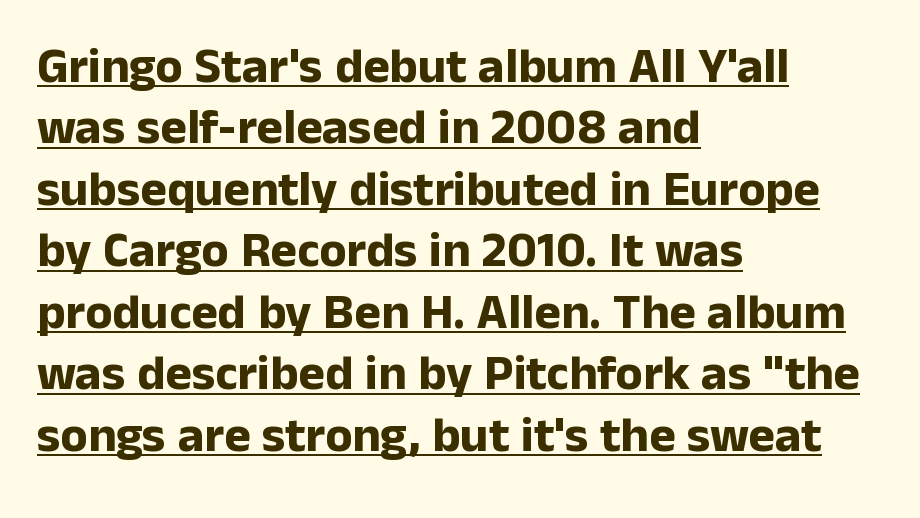
The image shows 50 px bold sans-serif type, upright; set left-aligned, line spacing 1.23x, normal letter spacing, underlined; low stroke contrast and a medium x-height.
